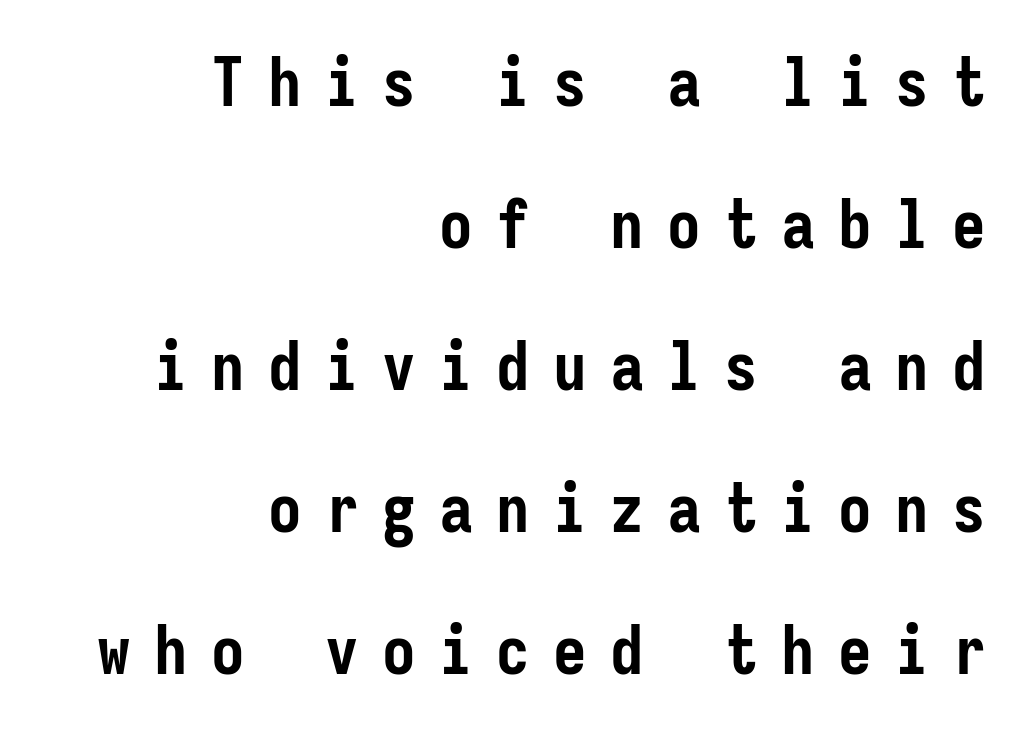
The image shows 67 px semibold, condensed sans-serif type, upright, monospaced; set right-aligned, loose line spacing (2.12x), unusually wide letter spacing (+0.35 em), not underlined; low stroke contrast and a medium x-height.
